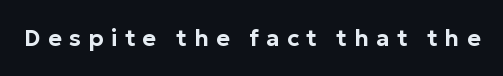
Q: Is the text italic (slanted)? A: No, it is upright.
Q: Is the text underlined? A: No.
Q: Is the spacing between letters normal or unusually wide? A: Unusually wide.
